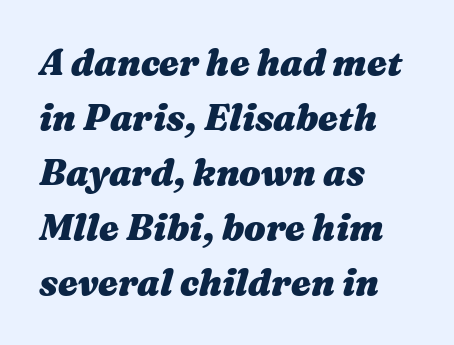
Q: Is the text bold? A: Yes.
Q: Is the text italic (slanted)? A: Yes, it leans right by about 16 degrees.
Q: Is the text underlined? A: No.
Q: How is the paragraph aligned? A: Left-aligned.
Q: Is the spacing between letters normal or unusually wide? A: Normal.
Q: Is the spacing between lines tight, normal or loose? A: Normal.
Q: Width (condensed, normal, or wide)? A: Wide.
Q: Stroke contrast? A: Medium.
Q: x-height? A: Medium.
Q: Monospaced? A: No.
